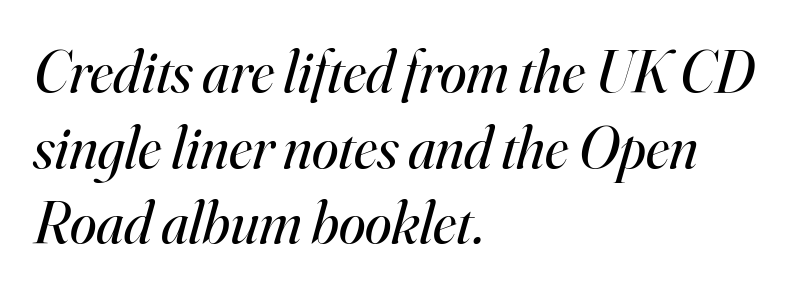
Q: Is the text bold? A: No.
Q: Is the text italic (slanted)? A: Yes, it leans right by about 16 degrees.
Q: Is the typeface a serif or a sans-serif typeface? A: Serif.
Q: Is the text underlined? A: No.
Q: How is the paragraph aligned? A: Left-aligned.
Q: Is the spacing between letters normal or unusually wide? A: Normal.
Q: Is the spacing between lines tight, normal or loose? A: Normal.
Q: Width (condensed, normal, or wide)? A: Normal.
Q: Stroke contrast? A: High.
Q: x-height? A: Small.
Q: Monospaced? A: No.
